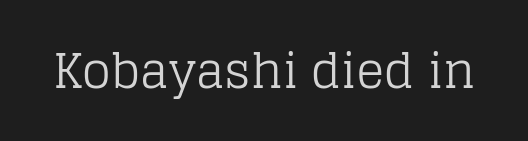
The image shows 47 px regular-weight serif type, upright; set normal letter spacing, not underlined; low stroke contrast and a large x-height.
